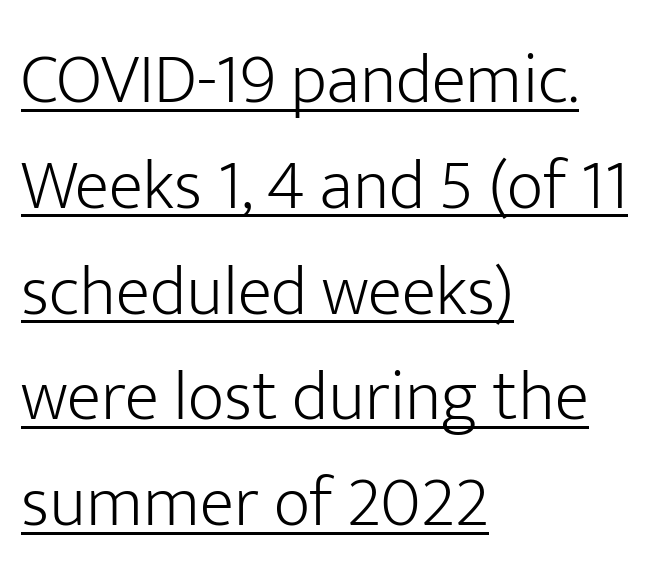
{"serif": "no", "italic": "no", "bold": "no", "weight": "light", "width": "normal", "stroke_contrast": "low", "x_height": "medium", "monospaced": "no", "underline": "yes", "align": "left", "line_spacing": "normal", "line_spacing_ratio": 1.49, "letter_spacing": "normal", "letter_spacing_em": 0.0, "glyph_px": 71}
